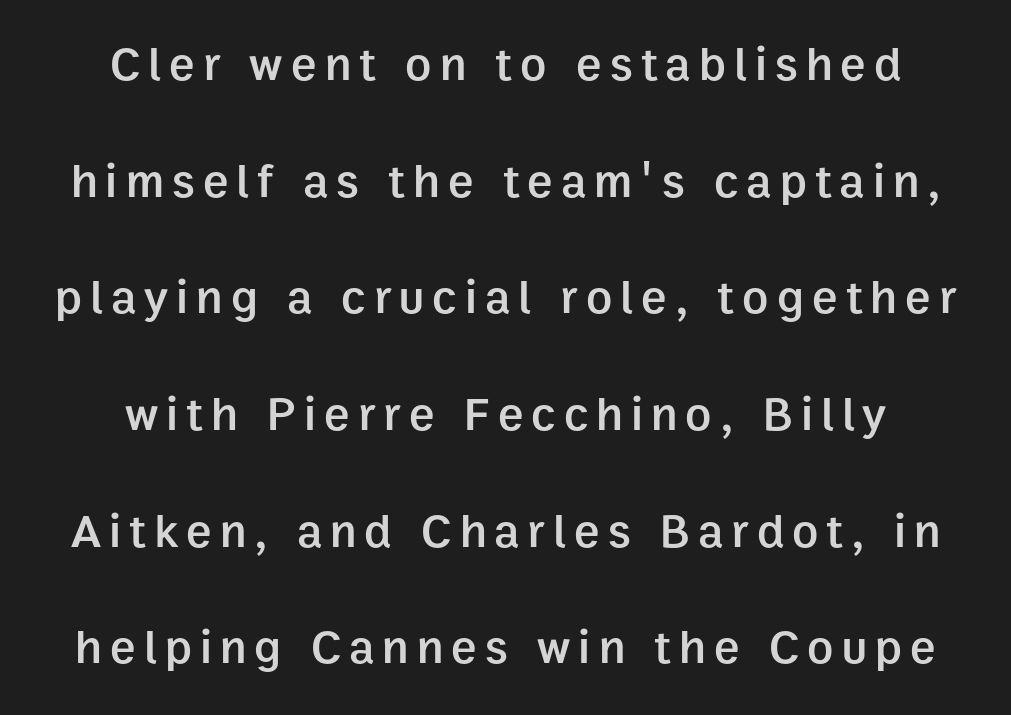
The image shows 48 px semibold sans-serif type, upright; set loose line spacing (2.43x), not underlined; low stroke contrast and a medium x-height.
